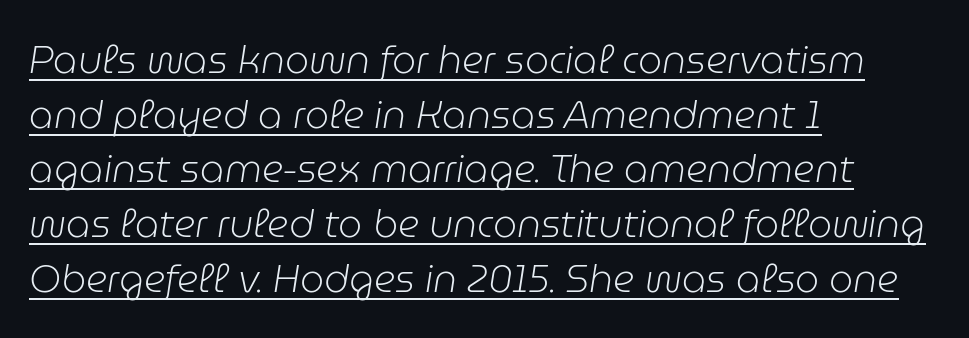
Q: Is the text bold? A: No.
Q: Is the text italic (slanted)? A: Yes, it leans right by about 9 degrees.
Q: Is the text underlined? A: Yes.
Q: How is the paragraph aligned? A: Left-aligned.
Q: Is the spacing between letters normal or unusually wide? A: Normal.
Q: Is the spacing between lines tight, normal or loose? A: Normal.
Q: Width (condensed, normal, or wide)? A: Normal.
Q: Stroke contrast? A: Low.
Q: x-height? A: Medium.
Q: Monospaced? A: No.
